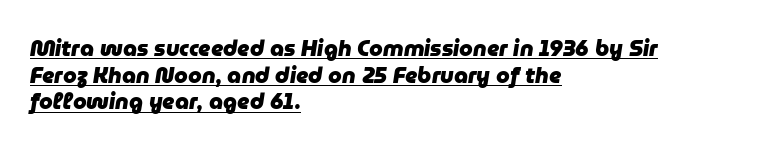
The face used here is rendered with its standard letterfit. The rendered words wear a rule along their underside. Heavy, bold letterforms. This sample uses an oblique cut, with every glyph tilted off the vertical. Visually the block forms a straight wall on the left and a jagged coastline on the right.
